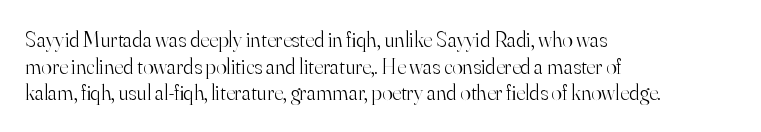
The image shows 22 px text type, upright; set left-aligned, line spacing 1.21x, normal letter spacing, not underlined.
